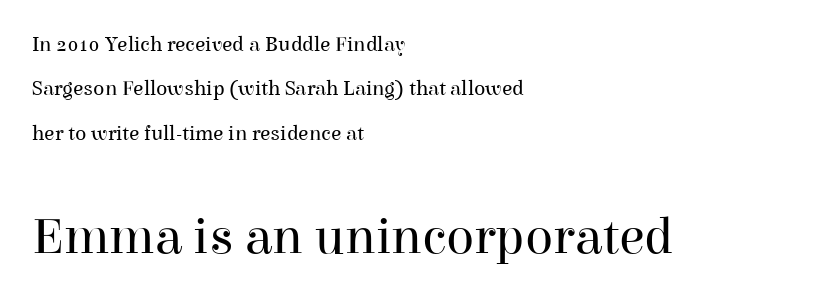
The image shows 52 px regular-weight serif type, upright; set left-aligned, loose line spacing (2.11x), normal letter spacing, not underlined; the second (bottom) block is 2.48x larger; high stroke contrast and a medium x-height.
